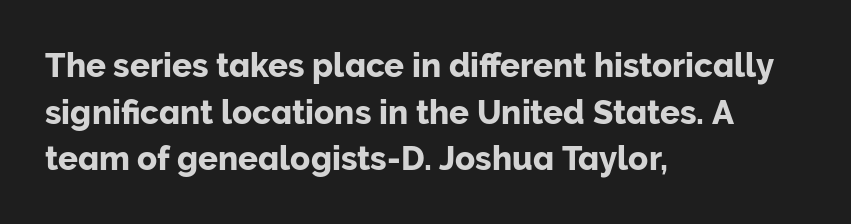
Q: Is the text italic (slanted)? A: No, it is upright.
Q: Is the typeface a serif or a sans-serif typeface? A: Sans-serif.
Q: Is the text underlined? A: No.
Q: How is the paragraph aligned? A: Left-aligned.
Q: Is the spacing between letters normal or unusually wide? A: Normal.
Q: Is the spacing between lines tight, normal or loose? A: Normal.
Q: Width (condensed, normal, or wide)? A: Normal.
Q: Stroke contrast? A: Low.
Q: x-height? A: Medium.
Q: Monospaced? A: No.
